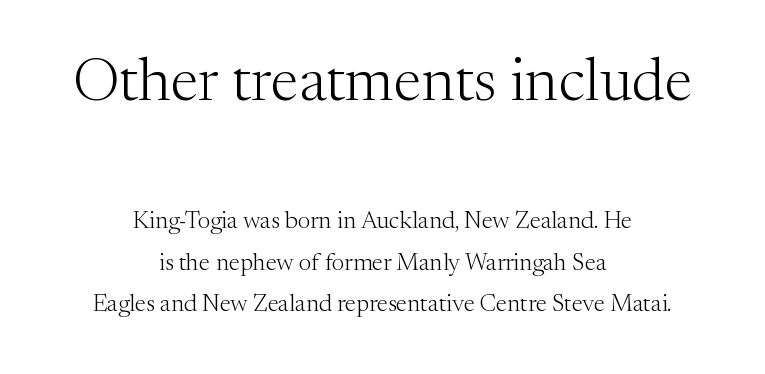
Q: Is the text bold? A: No.
Q: Is the text italic (slanted)? A: No, it is upright.
Q: Is the typeface a serif or a sans-serif typeface? A: Serif.
Q: Is the text underlined? A: No.
Q: How is the paragraph aligned? A: Centered.
Q: Is the spacing between letters normal or unusually wide? A: Normal.
Q: Which block of text is set in a larger size, the first (top) or the second (bottom)? A: The first (top) one.
Q: Width (condensed, normal, or wide)? A: Normal.
Q: Stroke contrast? A: Medium.
Q: x-height? A: Medium.
Q: Monospaced? A: No.
